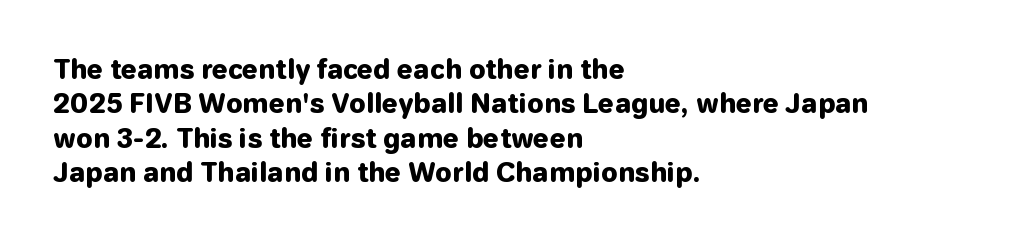
The image shows 26 px bold type, upright; set left-aligned, normal line spacing (1.32x), normal letter spacing, not underlined.
